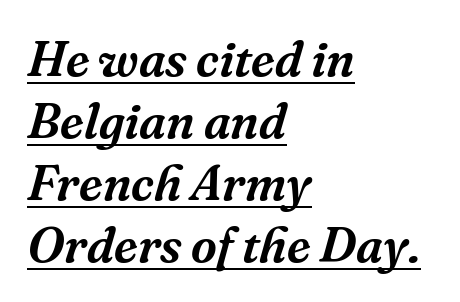
The image shows 50 px serif type, italic (leaning right); set left-aligned, line spacing 1.24x, normal letter spacing, underlined; medium stroke contrast and a medium x-height.
